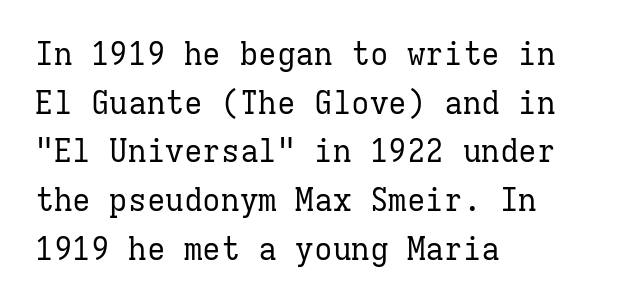
{"serif": "yes", "italic": "no", "bold": "no", "weight": "regular", "width": "normal", "stroke_contrast": "low", "x_height": "medium", "monospaced": "yes", "underline": "no", "align": "left", "line_spacing": "normal", "line_spacing_ratio": 1.57, "letter_spacing": "normal", "letter_spacing_em": 0.0, "glyph_px": 31}
